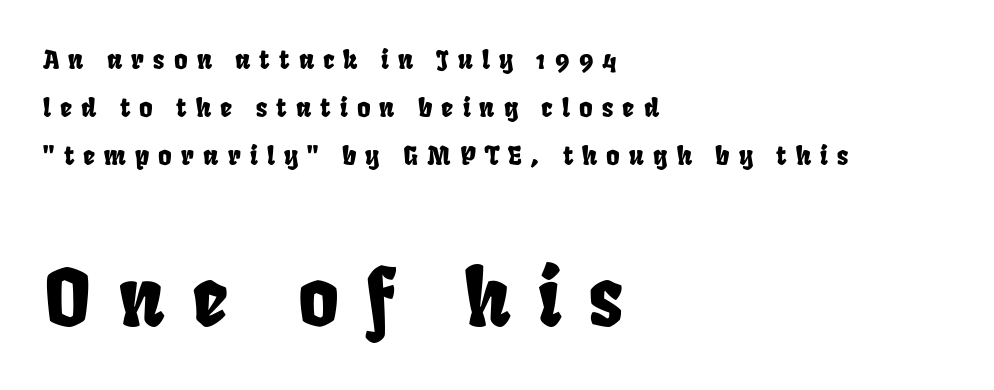
If you drew a ruler down the left edge, every line would touch it. Substantial extra tracking has been applied to these lines. Size contrast runs from small at the top to large at the bottom. Observe the absence of serifs on each vertical stroke in this sample.
